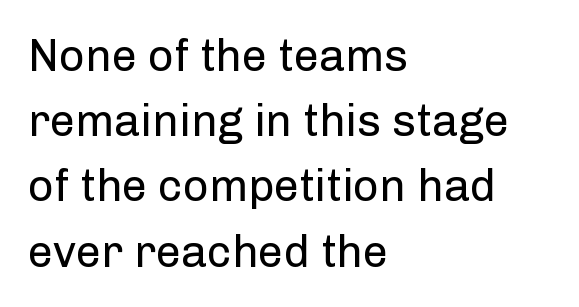
The image shows 45 px regular-weight sans-serif type, upright; set left-aligned, normal line spacing (1.45x), normal letter spacing, not underlined; low stroke contrast and a medium x-height.
